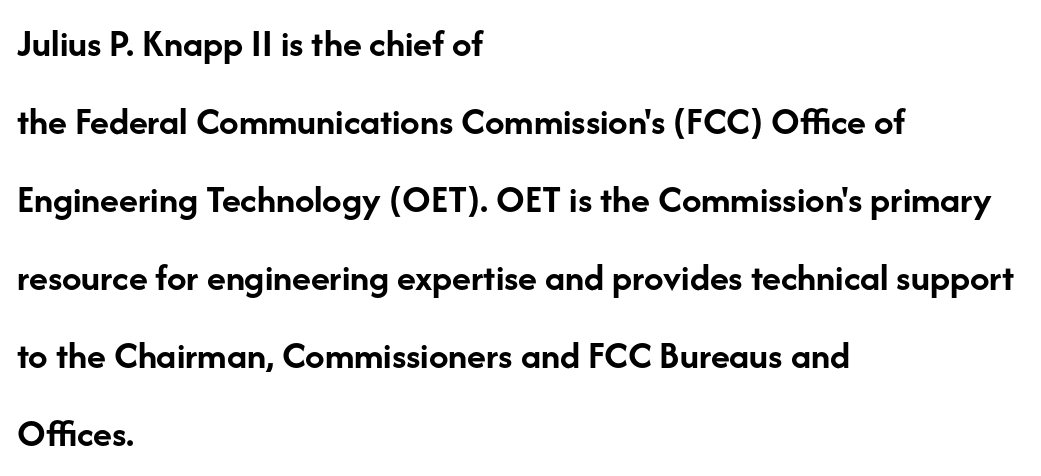
Q: Is the text bold? A: Yes.
Q: Is the text italic (slanted)? A: No, it is upright.
Q: Is the typeface a serif or a sans-serif typeface? A: Sans-serif.
Q: Is the text underlined? A: No.
Q: How is the paragraph aligned? A: Left-aligned.
Q: Is the spacing between letters normal or unusually wide? A: Normal.
Q: Is the spacing between lines tight, normal or loose? A: Loose.
Q: Width (condensed, normal, or wide)? A: Normal.
Q: Stroke contrast? A: Low.
Q: x-height? A: Medium.
Q: Monospaced? A: No.
